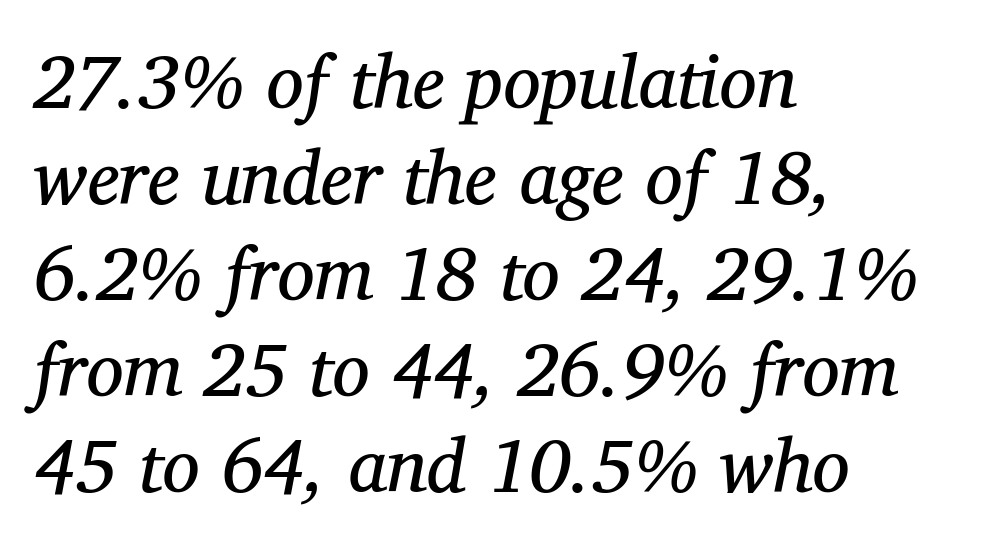
The line texture is even and compact thanks to regular tracking. Regarding leading, the lines here are spaced in the standard way. Check the space under the baseline: it is left empty. These glyphs show unthickened strokes, regular width or finer. This rendering uses left alignment, leaving the right contour irregular.
